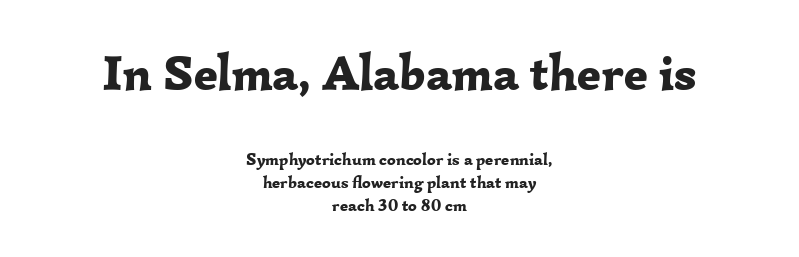
The image shows 50 px bold serif type, upright; set centered, normal line spacing (1.34x), normal letter spacing, not underlined; the first (top) block is 2.94x larger; low stroke contrast and a medium x-height.
